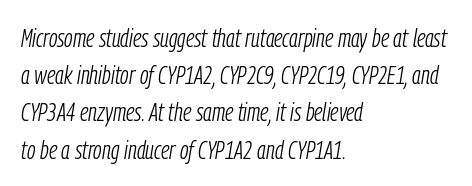
Q: Is the text bold? A: No.
Q: Is the text italic (slanted)? A: Yes, it leans right by about 9 degrees.
Q: Is the text underlined? A: No.
Q: How is the paragraph aligned? A: Left-aligned.
Q: Is the spacing between letters normal or unusually wide? A: Normal.
Q: Is the spacing between lines tight, normal or loose? A: Normal.
